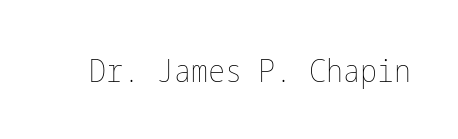
The image shows 32 px thin, condensed type, upright; set normal letter spacing, not underlined; low stroke contrast and a medium x-height.
